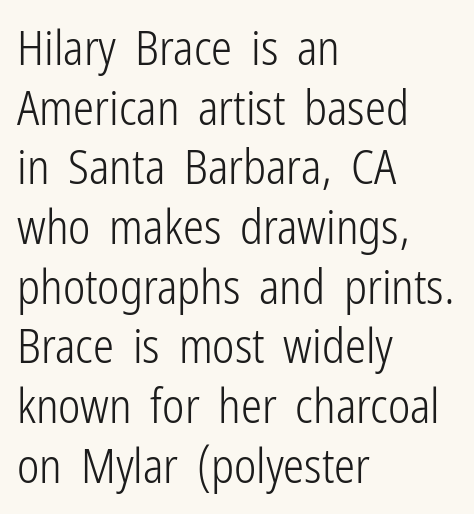
{"serif": "no", "italic": "no", "bold": "no", "weight": "light", "width": "condensed", "stroke_contrast": "low", "x_height": "medium", "monospaced": "no", "underline": "no", "align": "left", "line_spacing": "normal", "line_spacing_ratio": 1.27, "letter_spacing": "normal", "letter_spacing_em": 0.0, "glyph_px": 47}
